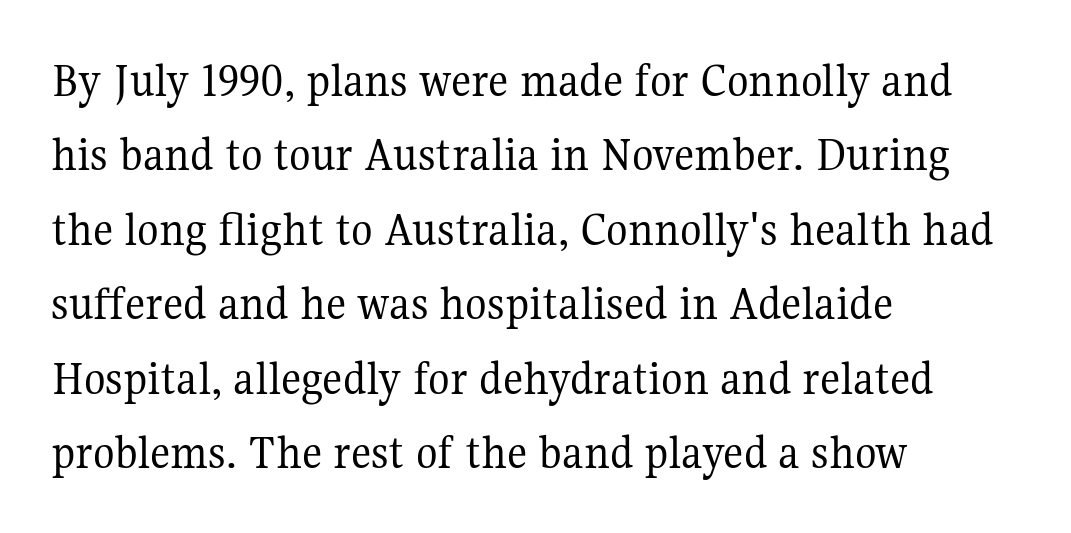
{"serif": "yes", "italic": "no", "bold": "no", "weight": "regular", "width": "normal", "stroke_contrast": "medium", "x_height": "medium", "monospaced": "no", "underline": "no", "align": "left", "line_spacing": "normal", "line_spacing_ratio": 1.49, "letter_spacing": "normal", "letter_spacing_em": 0.0, "glyph_px": 50}
